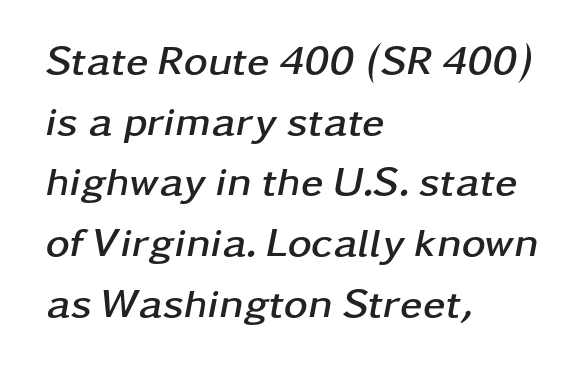
{"italic": "yes", "lean": "right", "slant_degrees": 11, "bold": "yes", "weight": "semibold", "width": "wide", "stroke_contrast": "low", "x_height": "medium", "monospaced": "no", "underline": "no", "align": "left", "line_spacing": "normal", "line_spacing_ratio": 1.48, "letter_spacing": "normal", "letter_spacing_em": 0.0, "glyph_px": 41}
